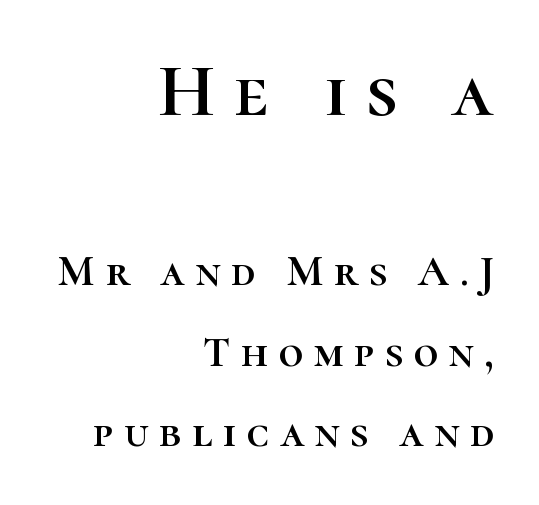
{"italic": "no", "width": "normal", "stroke_contrast": "high", "x_height": "medium", "monospaced": "no", "underline": "no", "align": "right", "line_spacing_ratio": 1.87, "letter_spacing": "wide", "letter_spacing_em": 0.25, "larger_block": "first", "size_ratio": 1.74, "glyph_px": 75}
